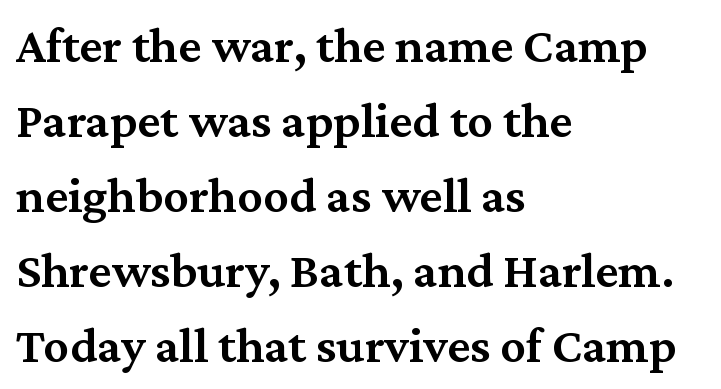
Honestly, the letter spacing is just normal — you wouldn't notice it. This is moderately heavy type, rendered in semibold. Left-aligned paragraph, ragged on the right. Look at the bottom of the vertical strokes: they flare into serifs here. You can tell it's not italic because the verticals are truly vertical.
